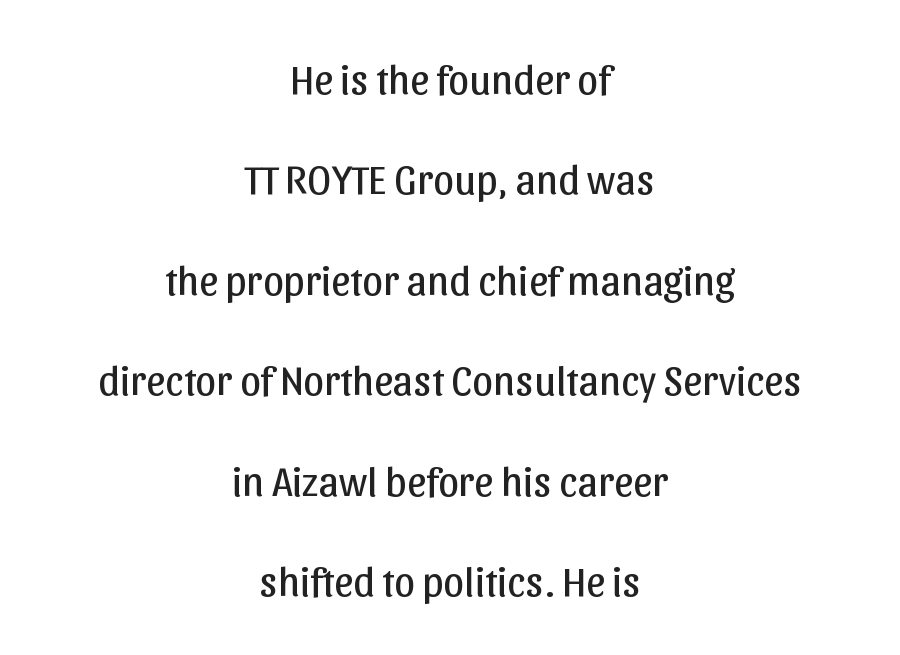
{"serif": "no", "italic": "no", "bold": "no", "weight": "regular", "width": "normal", "stroke_contrast": "low", "x_height": "medium", "monospaced": "no", "underline": "no", "align": "center", "line_spacing": "loose", "line_spacing_ratio": 2.39, "letter_spacing": "normal", "letter_spacing_em": 0.0, "glyph_px": 42}
